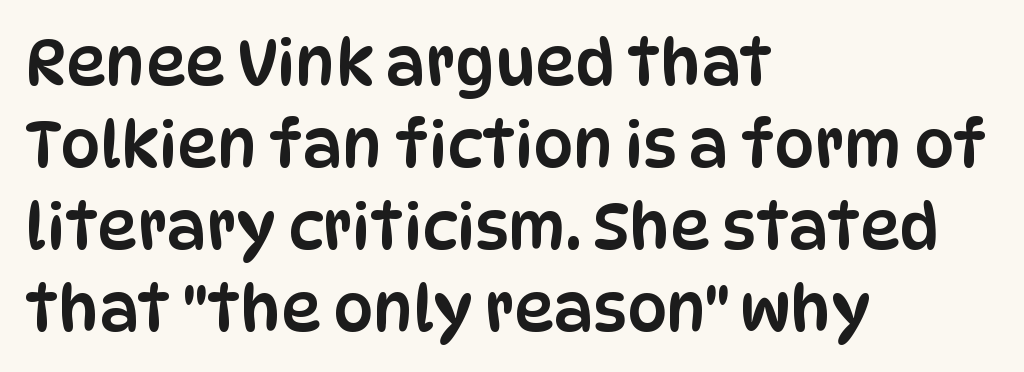
Q: Is the text italic (slanted)? A: No, it is upright.
Q: Is the typeface a serif or a sans-serif typeface? A: Sans-serif.
Q: Is the text underlined? A: No.
Q: How is the paragraph aligned? A: Left-aligned.
Q: Is the spacing between letters normal or unusually wide? A: Normal.
Q: Is the spacing between lines tight, normal or loose? A: Normal.
Q: Width (condensed, normal, or wide)? A: Condensed.
Q: Stroke contrast? A: Low.
Q: x-height? A: Large.
Q: Monospaced? A: No.
